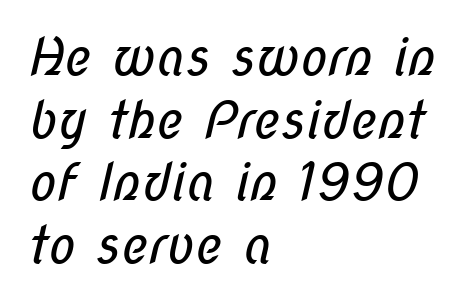
The image shows 51 px regular-weight, condensed sans-serif type; set left-aligned, line spacing 1.23x, normal letter spacing, not underlined; low stroke contrast and a medium x-height.
